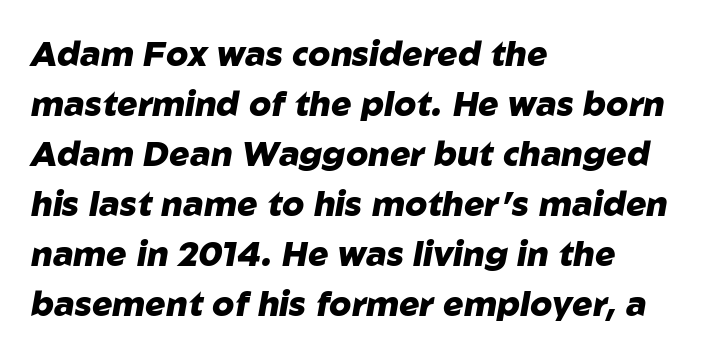
The image shows 34 px heavy type, italic (leaning right); set left-aligned, normal line spacing (1.47x), normal letter spacing, not underlined; low stroke contrast and a medium x-height.
